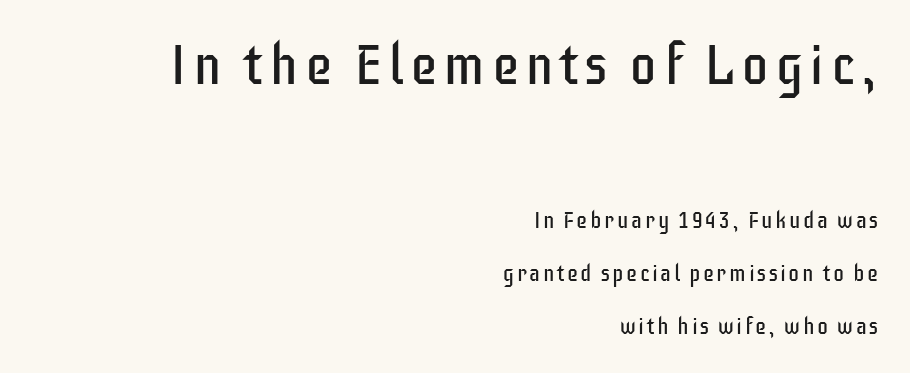
{"serif": "no", "italic": "no", "bold": "no", "weight": "regular", "width": "condensed", "stroke_contrast": "low", "x_height": "large", "monospaced": "no", "underline": "no", "align": "right", "line_spacing": "loose", "line_spacing_ratio": 2.39, "larger_block": "first", "size_ratio": 2.5, "glyph_px": 55}
